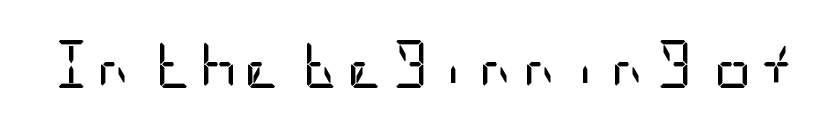
Q: Is the text bold? A: No.
Q: Is the text italic (slanted)? A: No, it is upright.
Q: Is the typeface a serif or a sans-serif typeface? A: Sans-serif.
Q: Is the text underlined? A: No.
Q: Width (condensed, normal, or wide)? A: Condensed.
Q: Stroke contrast? A: Low.
Q: x-height? A: Large.
